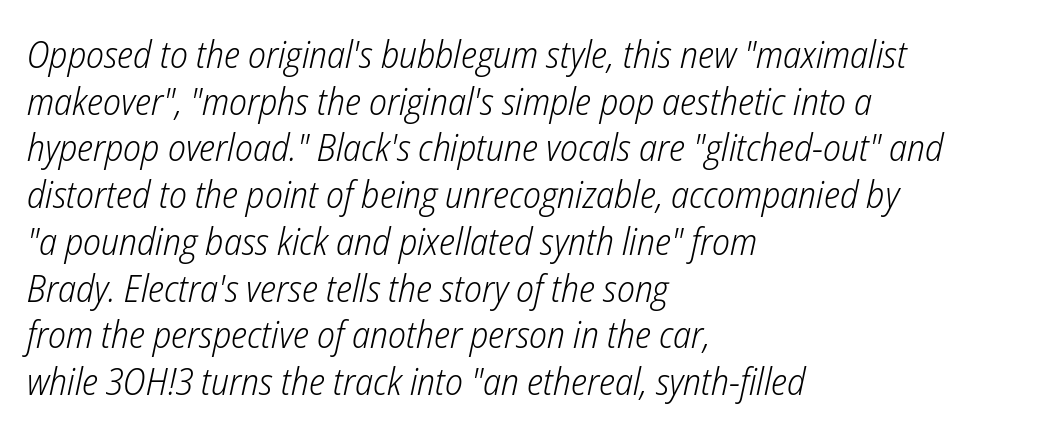
Looks like regular typesetting: each glyph gets only the width it needs. Every character sits at an angle, as italics do. Weight: regular or lighter. The passage is arranged the way most books set body copy — flush left.
